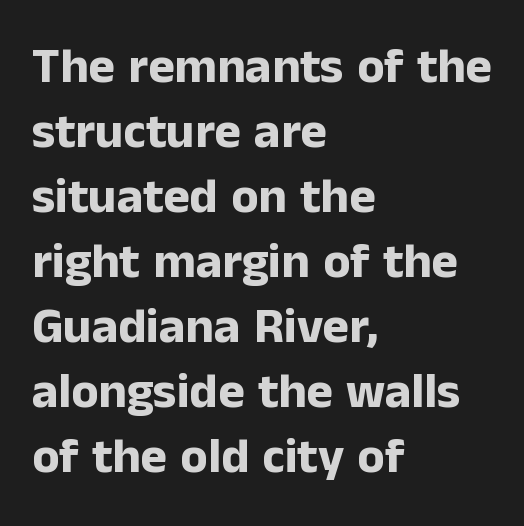
{"serif": "no", "italic": "no", "bold": "yes", "weight": "bold", "width": "normal", "stroke_contrast": "low", "x_height": "medium", "monospaced": "no", "underline": "no", "align": "left", "line_spacing": "normal", "line_spacing_ratio": 1.3, "letter_spacing": "normal", "letter_spacing_em": 0.0, "glyph_px": 50}
